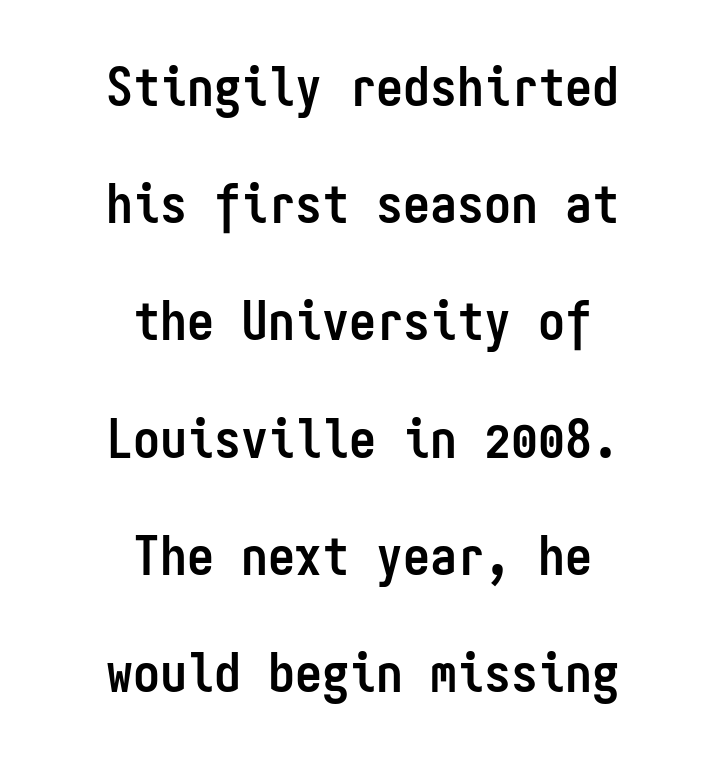
{"serif": "no", "italic": "no", "bold": "yes", "weight": "semibold", "width": "condensed", "stroke_contrast": "low", "x_height": "medium", "monospaced": "yes", "underline": "no", "align": "center", "line_spacing": "loose", "line_spacing_ratio": 2.17, "letter_spacing": "normal", "letter_spacing_em": 0.0, "glyph_px": 54}
